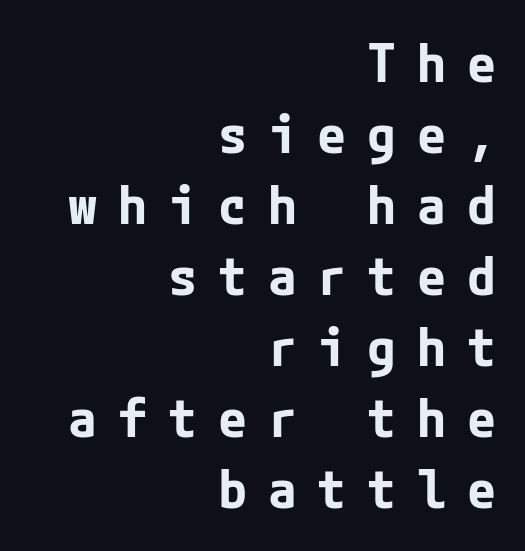
Q: Is the text bold? A: Yes.
Q: Is the text italic (slanted)? A: No, it is upright.
Q: Is the typeface a serif or a sans-serif typeface? A: Sans-serif.
Q: Is the text underlined? A: No.
Q: How is the paragraph aligned? A: Right-aligned.
Q: Is the spacing between letters normal or unusually wide? A: Unusually wide.
Q: Is the spacing between lines tight, normal or loose? A: Normal.
Q: Width (condensed, normal, or wide)? A: Normal.
Q: Stroke contrast? A: Low.
Q: x-height? A: Medium.
